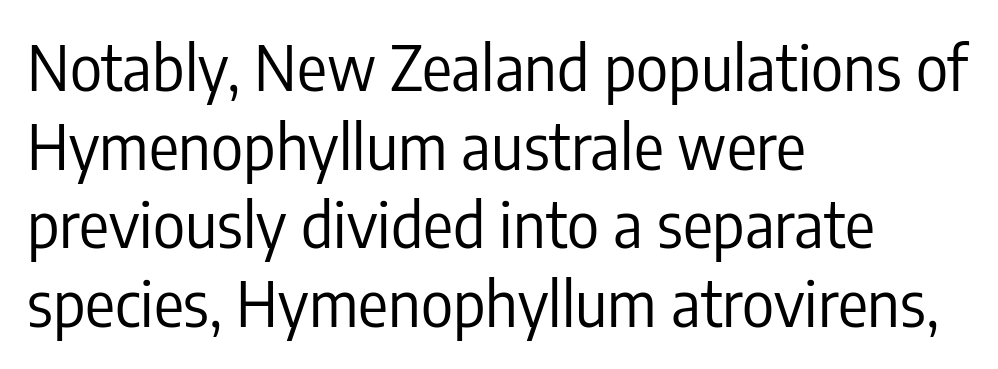
Q: Is the text bold? A: No.
Q: Is the text italic (slanted)? A: No, it is upright.
Q: Is the typeface a serif or a sans-serif typeface? A: Sans-serif.
Q: Is the text underlined? A: No.
Q: How is the paragraph aligned? A: Left-aligned.
Q: Is the spacing between letters normal or unusually wide? A: Normal.
Q: Is the spacing between lines tight, normal or loose? A: Normal.
Q: Width (condensed, normal, or wide)? A: Condensed.
Q: Stroke contrast? A: Low.
Q: x-height? A: Medium.
Q: Monospaced? A: No.
